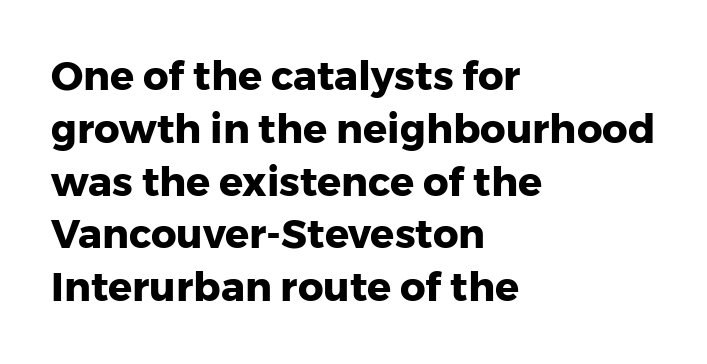
{"serif": "no", "italic": "no", "bold": "yes", "weight": "heavy", "width": "normal", "stroke_contrast": "low", "x_height": "medium", "monospaced": "no", "underline": "no", "align": "left", "line_spacing": "normal", "line_spacing_ratio": 1.32, "letter_spacing": "normal", "letter_spacing_em": 0.0, "glyph_px": 40}
